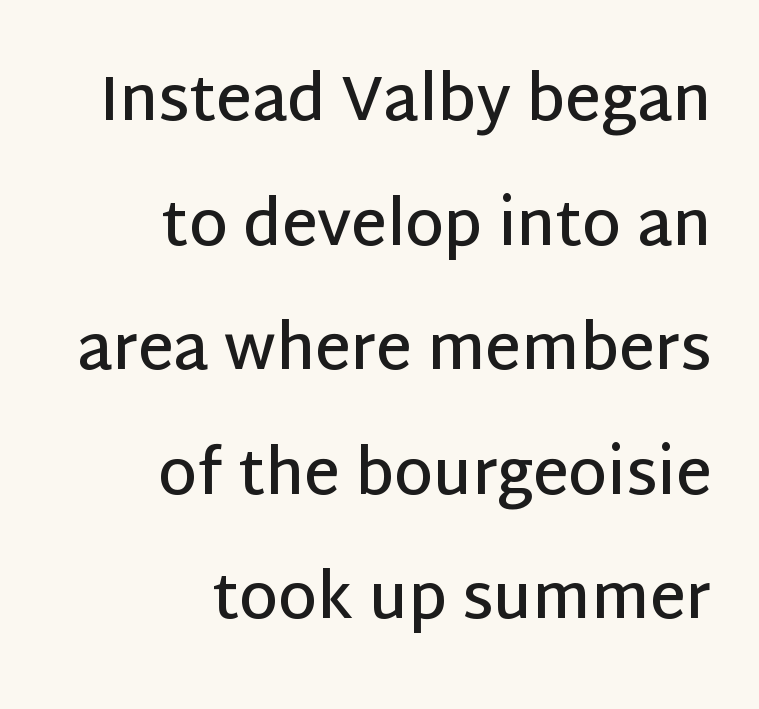
{"serif": "no", "italic": "no", "bold": "semi", "weight": "semibold", "width": "normal", "stroke_contrast": "low", "x_height": "large", "monospaced": "no", "underline": "no", "align": "right", "line_spacing": "loose", "line_spacing_ratio": 2.01, "letter_spacing": "normal", "letter_spacing_em": 0.0, "glyph_px": 62}
